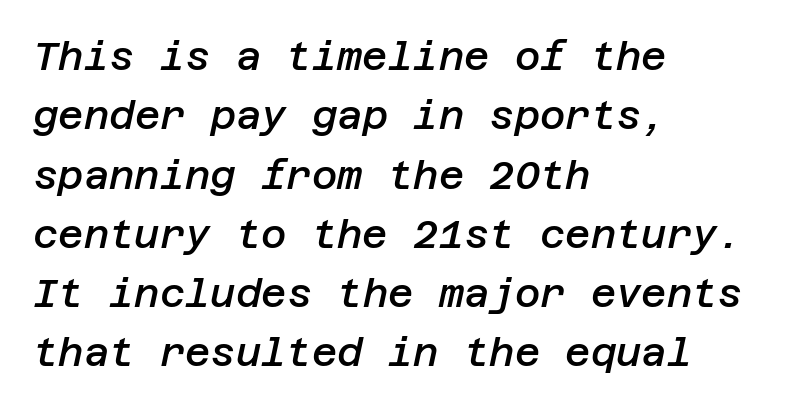
Caption: standard tracking, unaltered. No word sits above an underline. Left-aligned paragraph, ragged on the right. A normal amount of white space separates one row of letters from the next. Heft: intermediate — a semibold. This sample uses an oblique cut, with every glyph tilted off the vertical.
